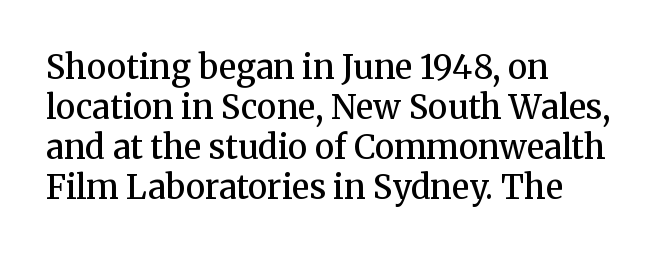
The image shows 33 px semibold serif type, upright; set left-aligned, line spacing 1.21x, normal letter spacing, not underlined; medium stroke contrast and a medium x-height.
